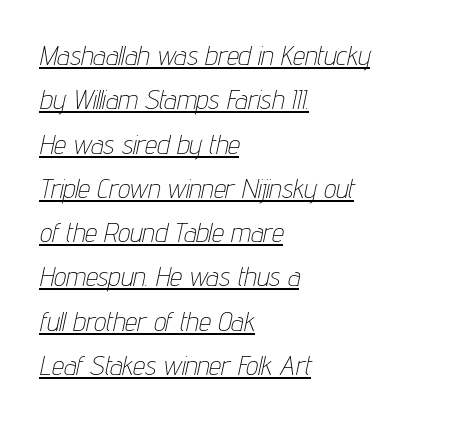
The image shows 27 px text type, italic (leaning right); set left-aligned, normal line spacing (1.64x), normal letter spacing, underlined.
